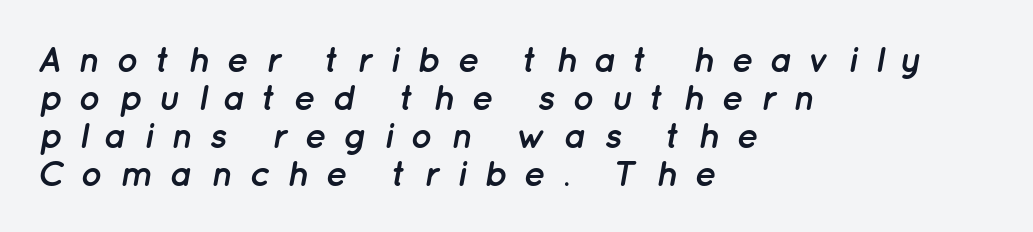
Typographic density is high because the face is bold. The face used here is rendered with a markedly widened letterfit. The rendering applies a slant to the glyphs. Each letter keeps its own natural width here, so spacing adapts to shape. One glance says dense: line gaps are narrower than usual.
